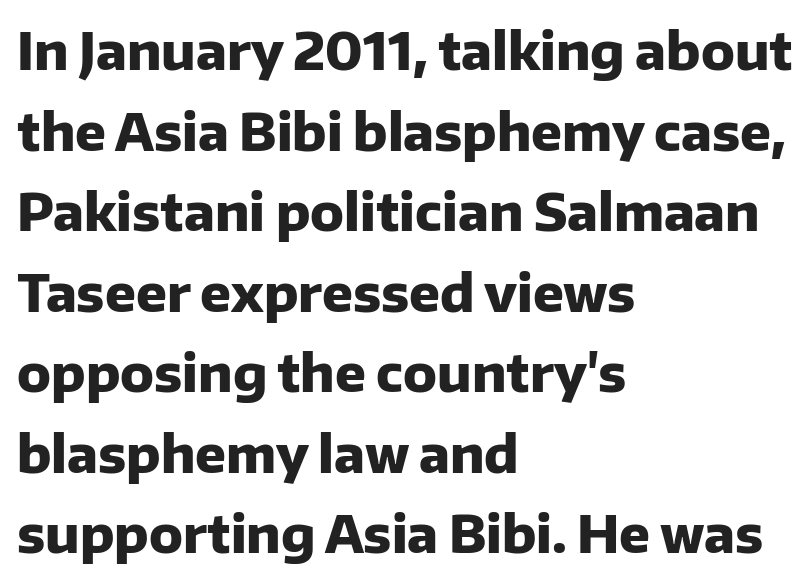
The image shows 51 px heavy sans-serif type, upright; set left-aligned, normal line spacing (1.58x), normal letter spacing, not underlined; low stroke contrast and a medium x-height.
